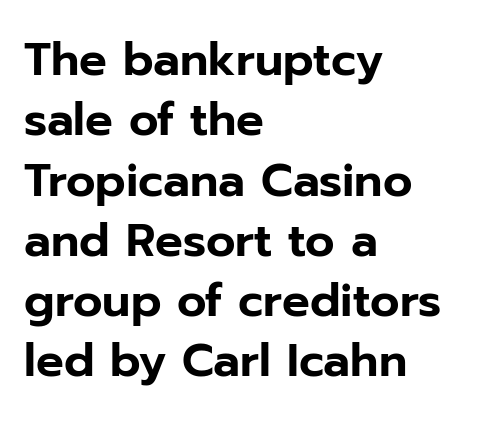
{"serif": "no", "italic": "no", "width": "normal", "stroke_contrast": "low", "x_height": "medium", "monospaced": "no", "underline": "no", "align": "left", "line_spacing": "normal", "line_spacing_ratio": 1.31, "letter_spacing": "normal", "letter_spacing_em": 0.0, "glyph_px": 46}
